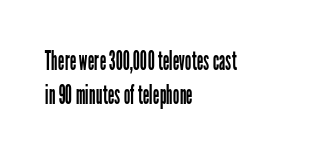
Interline gaps are of average width in this sample. In terms of posture, this sample is upright. Teacher's note: observe the even left margin — that is flush-left alignment. The cut favours lightness, reaching ordinary text weight at its darkest.
